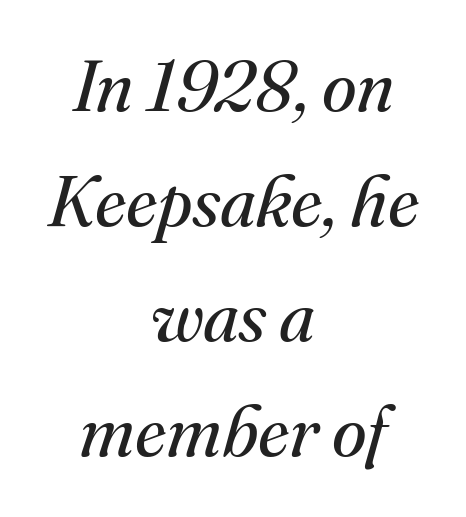
{"serif": "yes", "italic": "yes", "lean": "right", "slant_degrees": 16, "bold": "no", "weight": "regular", "width": "normal", "stroke_contrast": "medium", "x_height": "small", "monospaced": "no", "underline": "no", "align": "center", "line_spacing": "normal", "line_spacing_ratio": 1.62, "letter_spacing": "normal", "letter_spacing_em": 0.0, "glyph_px": 71}
